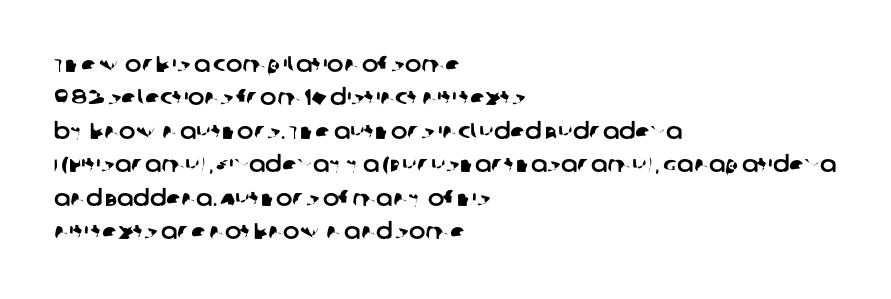
{"underline": "no", "align": "left", "line_spacing": "normal", "line_spacing_ratio": 1.52, "letter_spacing": "normal", "letter_spacing_em": 0.0, "glyph_px": 22}
